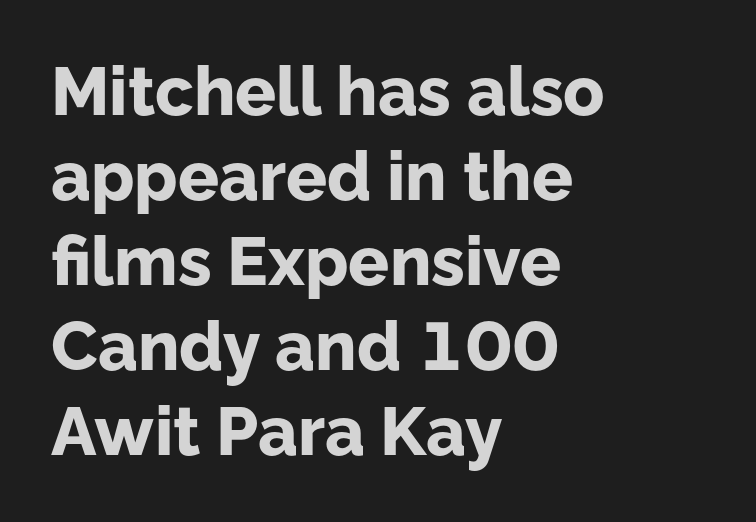
The image shows 68 px bold sans-serif type, upright; set left-aligned, normal line spacing (1.25x), normal letter spacing, not underlined; low stroke contrast and a medium x-height.
